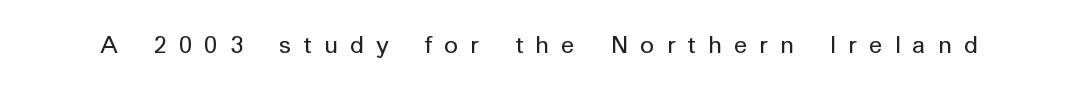
Rendered with straight, roman letterforms. Students, note that the glyphs here are deliberately spaced far apart. These glyphs show unthickened strokes, regular width or finer. Nobody drew a line under any word here.
